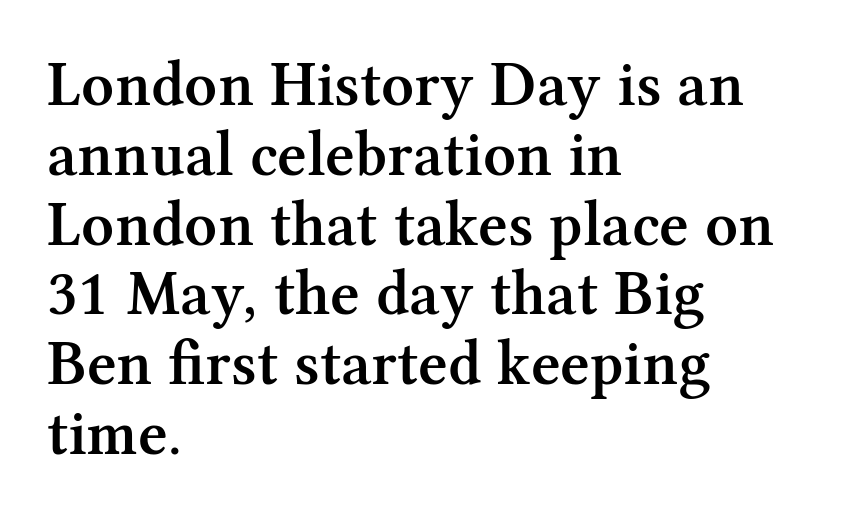
Decoration check: the copy has no underline. These lines huddle together more closely than default settings would place them. Strokes here are thickened, but only to semibold level. Each letter keeps its own natural width here, so spacing adapts to shape. Look at the tracking — it's just the regular setting, nothing added. Ascenders rise straight up at ninety degrees.
